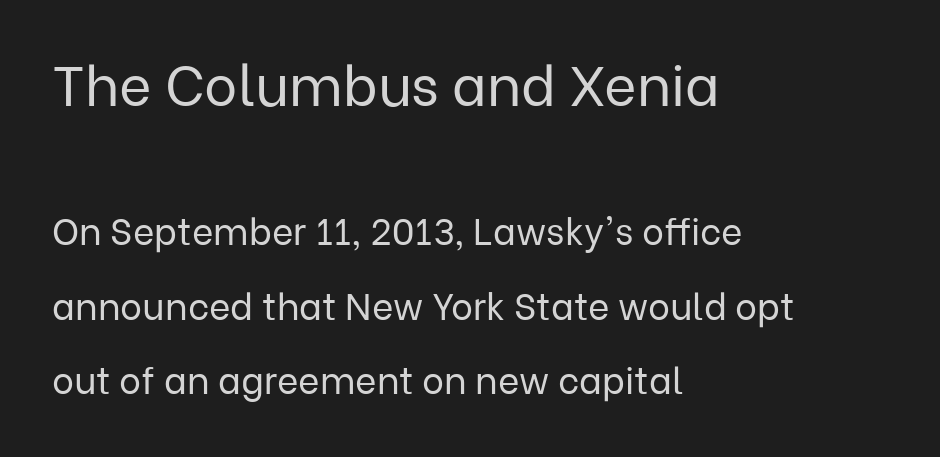
The image shows 56 px regular-weight sans-serif type, upright; set left-aligned, loose line spacing (2.01x), normal letter spacing, not underlined; the first (top) block is 1.51x larger; low stroke contrast and a medium x-height.
